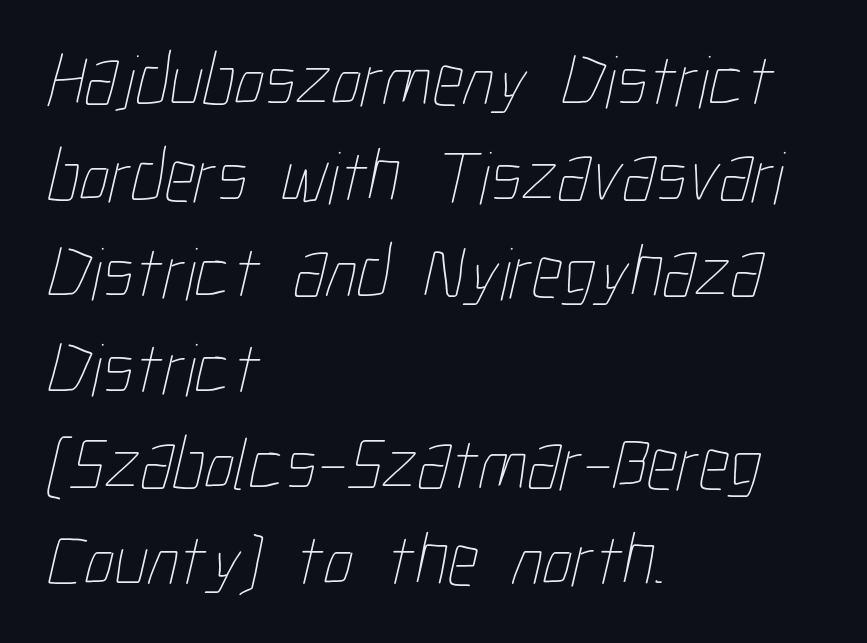
{"bold": "no", "weight": "thin", "width": "condensed", "stroke_contrast": "low", "x_height": "medium", "monospaced": "no", "underline": "no", "align": "left", "line_spacing": "normal", "line_spacing_ratio": 1.28, "letter_spacing": "normal", "letter_spacing_em": 0.0, "glyph_px": 75}
